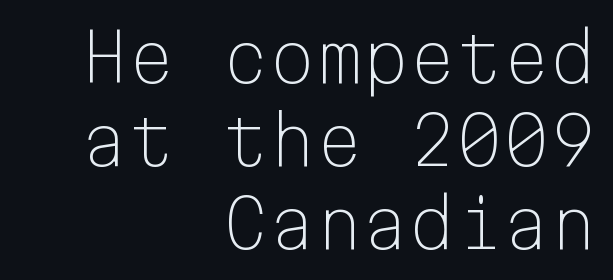
Q: Is the text bold? A: No.
Q: Is the text italic (slanted)? A: No, it is upright.
Q: Is the typeface a serif or a sans-serif typeface? A: Sans-serif.
Q: Is the text underlined? A: No.
Q: How is the paragraph aligned? A: Right-aligned.
Q: Is the spacing between letters normal or unusually wide? A: Normal.
Q: Width (condensed, normal, or wide)? A: Normal.
Q: Stroke contrast? A: Low.
Q: x-height? A: Medium.
Q: Monospaced? A: Yes.
